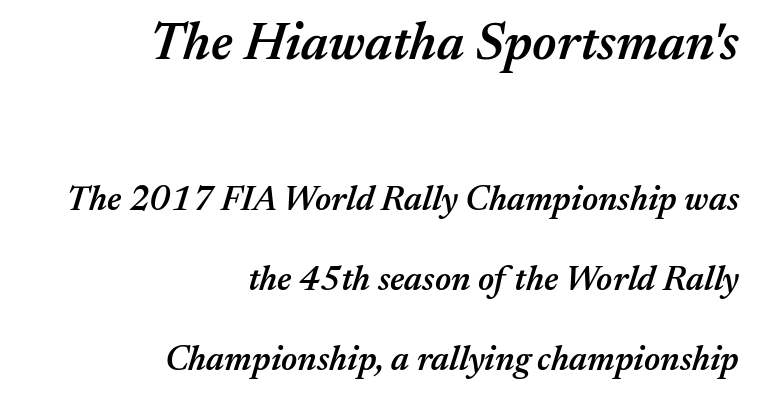
The typesetter chose a ragged-left arrangement here. The foot of each line stays bare and open. The specimen reads as italic at a glance. Strokes here are thickened, but only to semibold level. Here the designer chose a conventional face with non-uniform glyph widths. The block of text is sparse from top to bottom, with ample space between rows.
